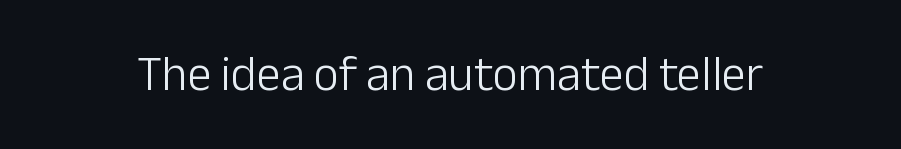
Q: Is the text bold? A: No.
Q: Is the text italic (slanted)? A: No, it is upright.
Q: Is the typeface a serif or a sans-serif typeface? A: Sans-serif.
Q: Is the text underlined? A: No.
Q: How is the paragraph aligned? A: Centered.
Q: Is the spacing between letters normal or unusually wide? A: Normal.
Q: Width (condensed, normal, or wide)? A: Normal.
Q: Stroke contrast? A: Low.
Q: x-height? A: Medium.
Q: Monospaced? A: No.
